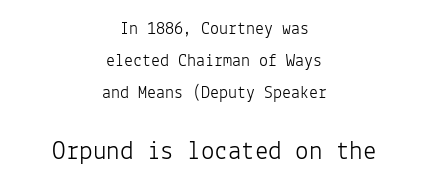
This is not heavy type; no bold has been used. Quick note: underline off. Tracking here is standard; glyphs follow each other at the usual distance. The more generous point size was reserved for the lower chunk. Does the lettering tilt? It doesn't — this is upright.
